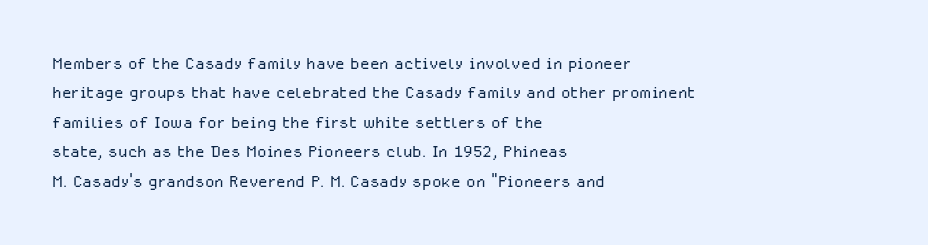
The image shows 22 px text type, upright; set left-aligned, normal line spacing (1.34x), normal letter spacing, not underlined.
